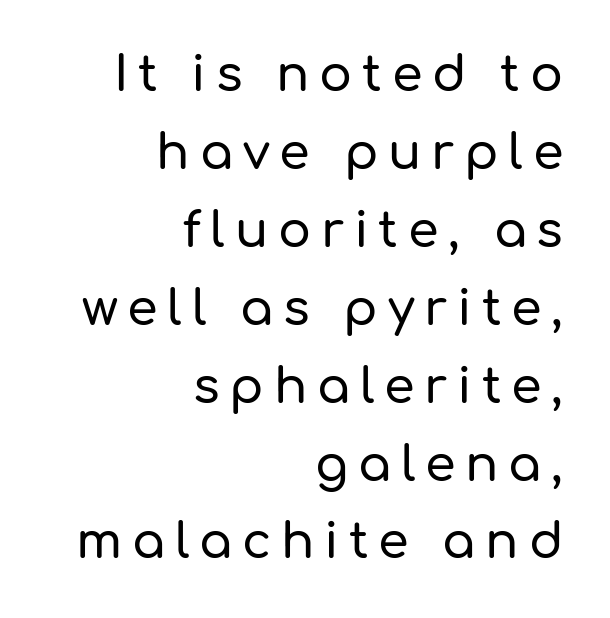
{"serif": "no", "italic": "no", "width": "normal", "stroke_contrast": "low", "x_height": "medium", "monospaced": "no", "underline": "no", "align": "right", "line_spacing": "normal", "line_spacing_ratio": 1.59, "letter_spacing": "wide", "letter_spacing_em": 0.2, "glyph_px": 49}
